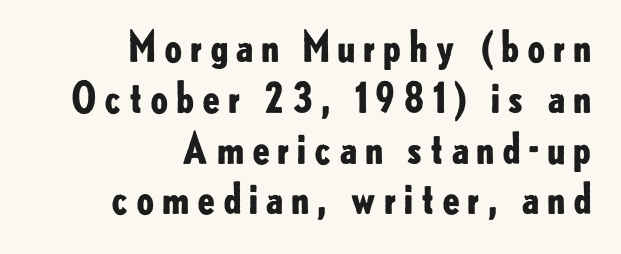
{"serif": "no", "italic": "no", "bold": "yes", "weight": "bold", "width": "normal", "stroke_contrast": "low", "x_height": "small", "monospaced": "no", "underline": "no", "align": "right", "line_spacing_ratio": 1.21, "glyph_px": 42}
